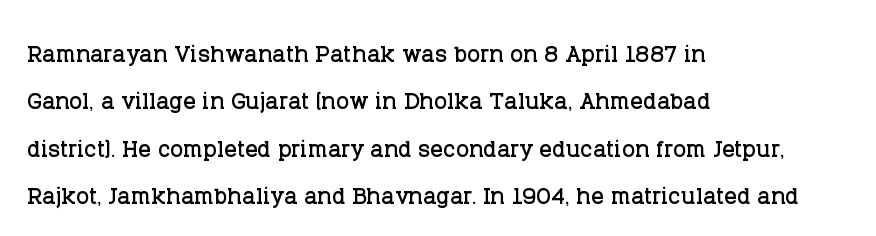
Q: Is the text italic (slanted)? A: No, it is upright.
Q: Is the typeface a serif or a sans-serif typeface? A: Serif.
Q: Is the text underlined? A: No.
Q: How is the paragraph aligned? A: Left-aligned.
Q: Is the spacing between letters normal or unusually wide? A: Normal.
Q: Is the spacing between lines tight, normal or loose? A: Normal.
Q: Width (condensed, normal, or wide)? A: Normal.
Q: Stroke contrast? A: Low.
Q: x-height? A: Large.
Q: Monospaced? A: No.
